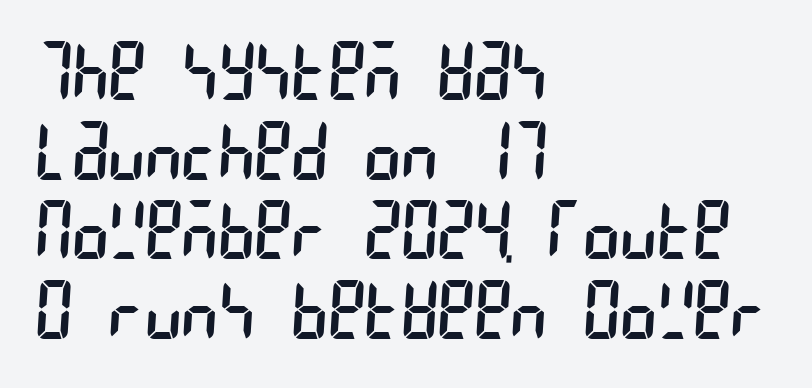
Q: Is the text bold? A: No.
Q: Is the typeface a serif or a sans-serif typeface? A: Sans-serif.
Q: Is the text underlined? A: No.
Q: How is the paragraph aligned? A: Left-aligned.
Q: Is the spacing between letters normal or unusually wide? A: Normal.
Q: Is the spacing between lines tight, normal or loose? A: Tight.
Q: Width (condensed, normal, or wide)? A: Condensed.
Q: Stroke contrast? A: Low.
Q: x-height? A: Large.
